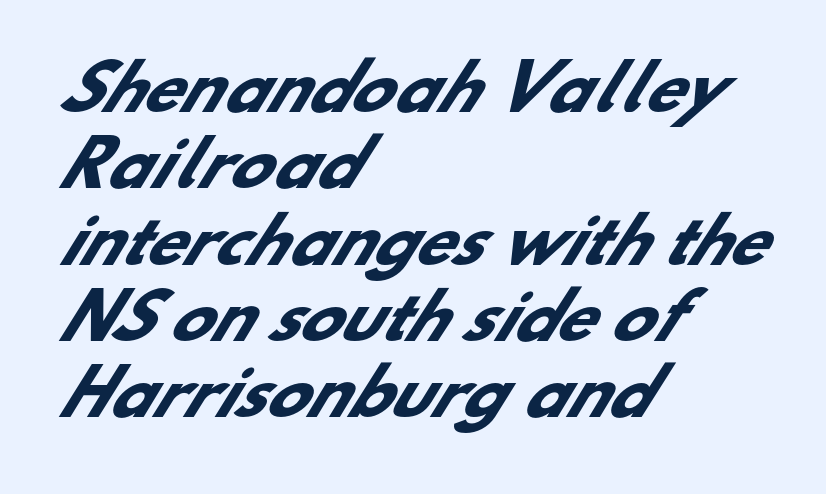
As a designer I'd log this as weight 700, bold. The lines in this sample share a left origin and differ only in where they stop. The passage shown has conventional tracking throughout. Varying glyph widths throughout — classic text-font behaviour. Check under the words: just untouched page.
